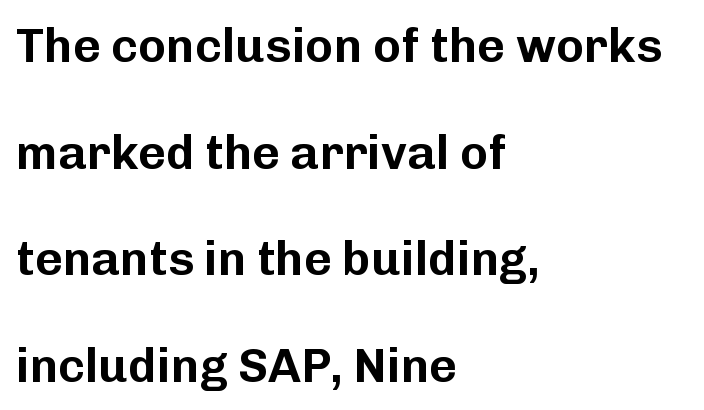
{"serif": "no", "italic": "no", "width": "normal", "stroke_contrast": "low", "x_height": "medium", "monospaced": "no", "underline": "no", "align": "left", "line_spacing": "loose", "line_spacing_ratio": 2.22, "letter_spacing": "normal", "letter_spacing_em": 0.0, "glyph_px": 48}
